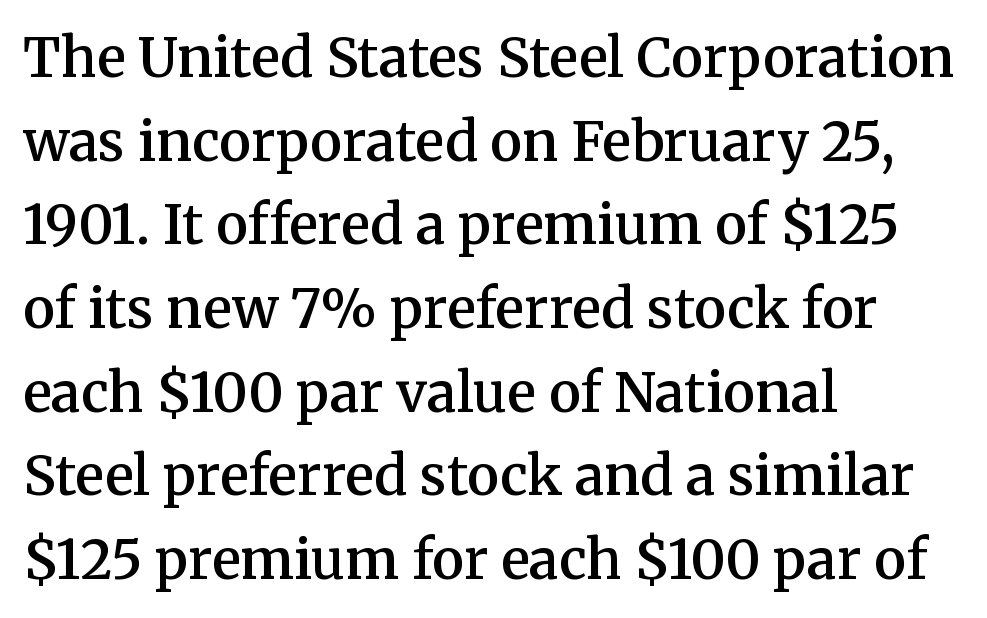
A bit beefed up — I'd call it semibold rather than bold. The string is rendered with underlining switched off. Does extra space separate the letters? No, they use regular spacing. Character widths vary here, with narrow letters taking less room than wide ones. Note: serifs present on the glyphs. Posture: vertical.
